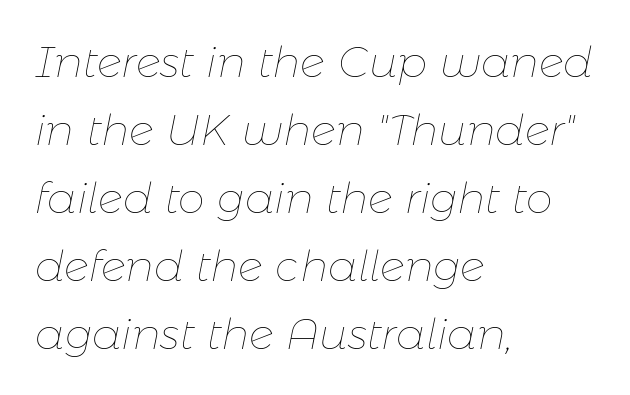
The image shows 43 px thin type, italic (leaning right); set left-aligned, normal line spacing (1.58x), normal letter spacing, not underlined; low stroke contrast and a medium x-height.
